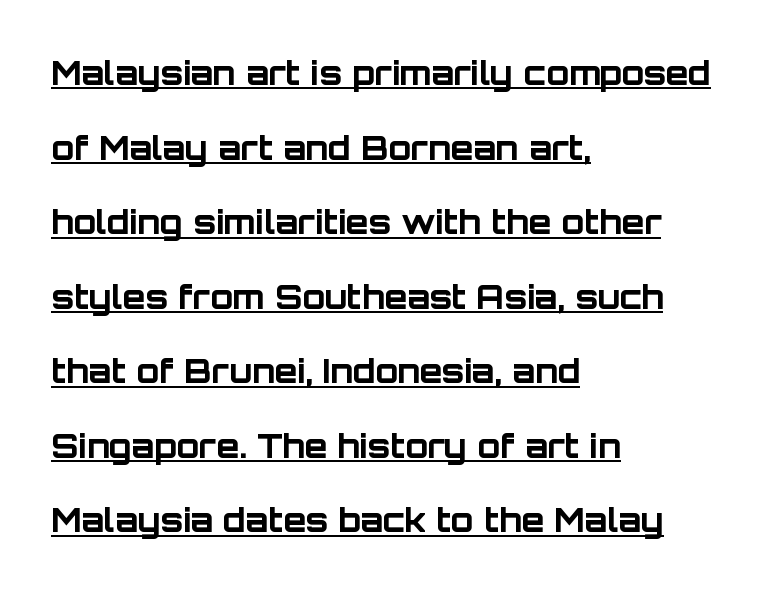
The image shows 33 px bold sans-serif type, upright; set left-aligned, loose line spacing (2.26x), normal letter spacing, underlined; low stroke contrast and a large x-height.
